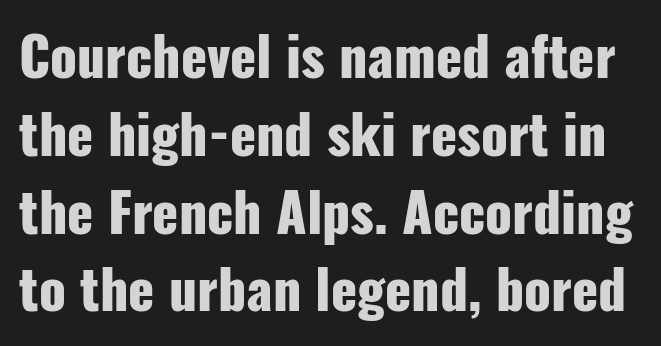
The image shows 54 px heavy, condensed sans-serif type, upright; set normal line spacing (1.44x), normal letter spacing, not underlined; low stroke contrast and a medium x-height.
